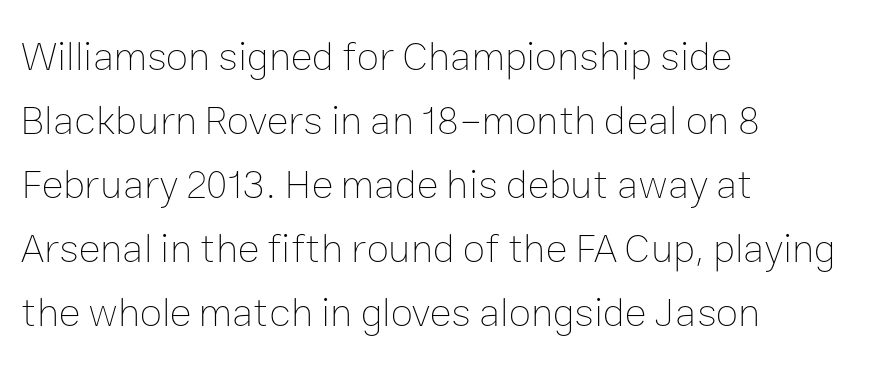
Q: Is the text bold? A: No.
Q: Is the text italic (slanted)? A: No, it is upright.
Q: Is the text underlined? A: No.
Q: How is the paragraph aligned? A: Left-aligned.
Q: Is the spacing between letters normal or unusually wide? A: Normal.
Q: Is the spacing between lines tight, normal or loose? A: Normal.
Q: Width (condensed, normal, or wide)? A: Normal.
Q: Stroke contrast? A: Low.
Q: x-height? A: Medium.
Q: Monospaced? A: No.
